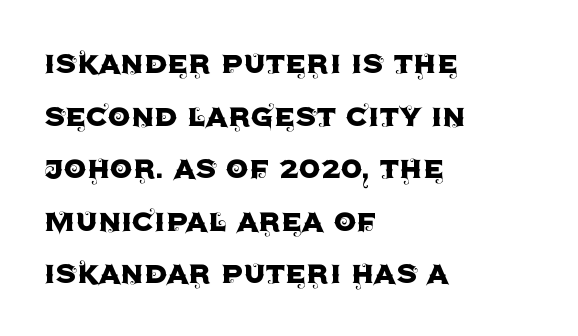
{"serif": "no", "italic": "no", "width": "normal", "x_height": "large", "monospaced": "no", "underline": "no", "align": "left", "line_spacing": "normal", "line_spacing_ratio": 1.46, "letter_spacing": "normal", "letter_spacing_em": 0.0, "glyph_px": 36}
